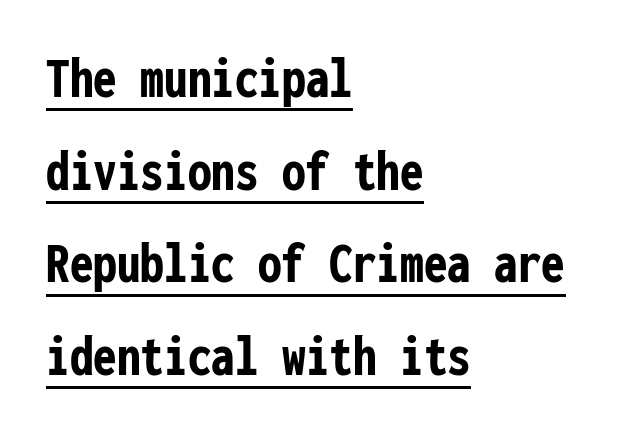
The image shows 59 px semibold, condensed sans-serif type, upright, monospaced; set left-aligned, normal line spacing (1.57x), normal letter spacing, underlined; low stroke contrast and a medium x-height.
